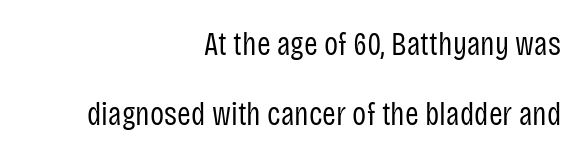
Students, note that the glyphs here touch the page at normal intervals. A typesetter would call this leading open, well beyond the default. Quick note: underline off. The typesetting does not lean heavy: it is not bold.
